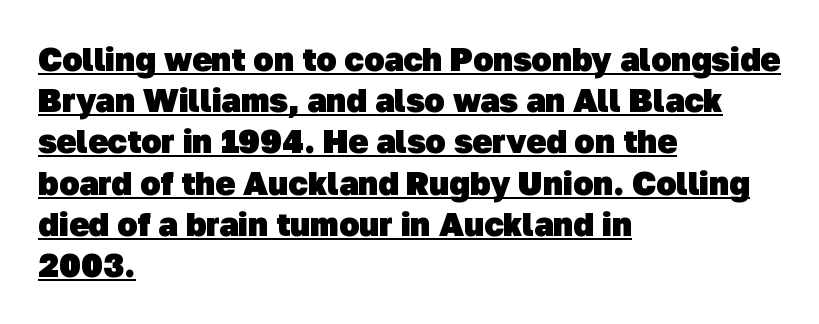
{"serif": "no", "bold": "yes", "weight": "heavy", "width": "normal", "stroke_contrast": "low", "x_height": "medium", "monospaced": "no", "underline": "yes", "align": "left", "line_spacing": "normal", "line_spacing_ratio": 1.25, "letter_spacing": "normal", "letter_spacing_em": 0.0, "glyph_px": 33}
